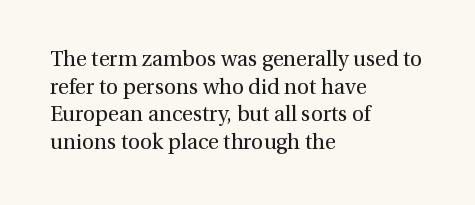
Q: Is the text bold? A: No.
Q: Is the text italic (slanted)? A: No, it is upright.
Q: Is the text underlined? A: No.
Q: How is the paragraph aligned? A: Left-aligned.
Q: Is the spacing between letters normal or unusually wide? A: Normal.
Q: Is the spacing between lines tight, normal or loose? A: Normal.
